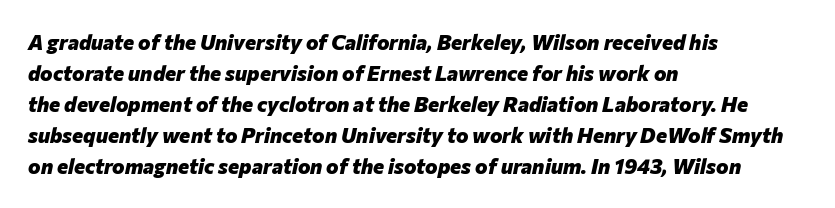
The image shows 21 px bold type, italic (leaning right); set left-aligned, normal line spacing (1.48x), normal letter spacing, not underlined.
